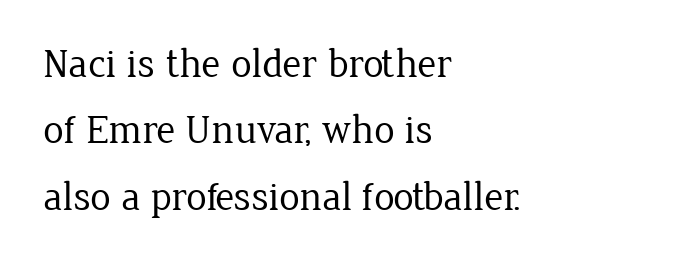
{"serif": "yes", "italic": "no", "bold": "no", "weight": "regular", "width": "normal", "stroke_contrast": "low", "x_height": "medium", "monospaced": "no", "underline": "no", "align": "left", "line_spacing": "normal", "line_spacing_ratio": 1.62, "letter_spacing": "normal", "letter_spacing_em": 0.0, "glyph_px": 41}
